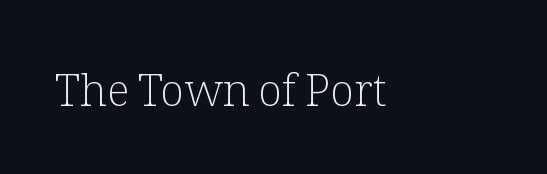
Rule under the text: the space is simply empty. The designer went with a serif here, giving each stem small feet. Characters follow at the spacing the type designer built in. When letters stand straight like this, we call the style roman or upright.
